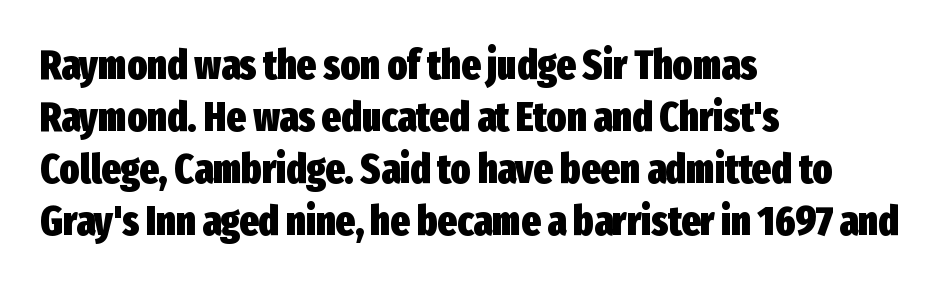
Q: Is the text bold? A: Yes.
Q: Is the text italic (slanted)? A: No, it is upright.
Q: Is the typeface a serif or a sans-serif typeface? A: Sans-serif.
Q: Is the text underlined? A: No.
Q: How is the paragraph aligned? A: Left-aligned.
Q: Is the spacing between letters normal or unusually wide? A: Normal.
Q: Is the spacing between lines tight, normal or loose? A: Normal.
Q: Width (condensed, normal, or wide)? A: Condensed.
Q: Stroke contrast? A: Low.
Q: x-height? A: Medium.
Q: Monospaced? A: No.
